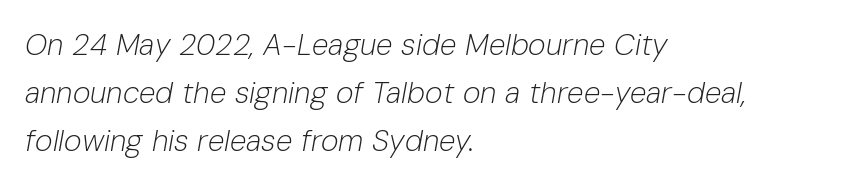
The image shows 30 px light type, italic (leaning right); set left-aligned, normal line spacing (1.6x), normal letter spacing, not underlined; low stroke contrast and a medium x-height.
